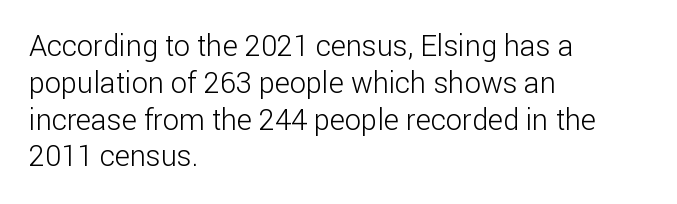
Spacing verdict: proportional, widths tailored to each character. A typesetter would call this zero additional tracking. The rendering uses a moderate line-height, typical for paragraphs. The font sits on the lighter half of the weight spectrum, regular included.
